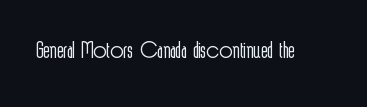
The image shows 34 px light, condensed sans-serif type, upright; set normal letter spacing, not underlined; a medium x-height.
